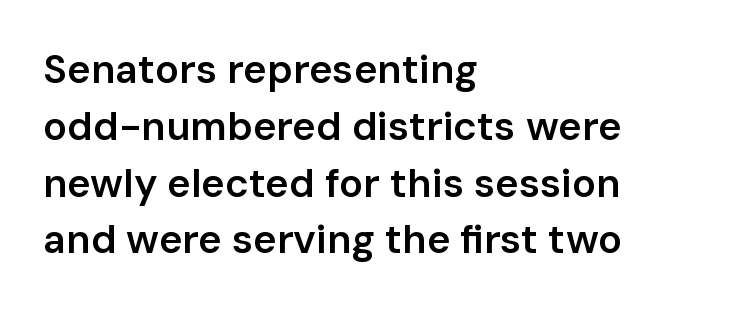
Type style note: lacks serifs. A normal amount of white space separates one row of letters from the next. The rag falls on the right side of this text block. Set as a demibold, roughly 600 on the weight scale. This is the regular roman posture of the typeface. The rendering uses natural spacing where letterforms have individual widths.
